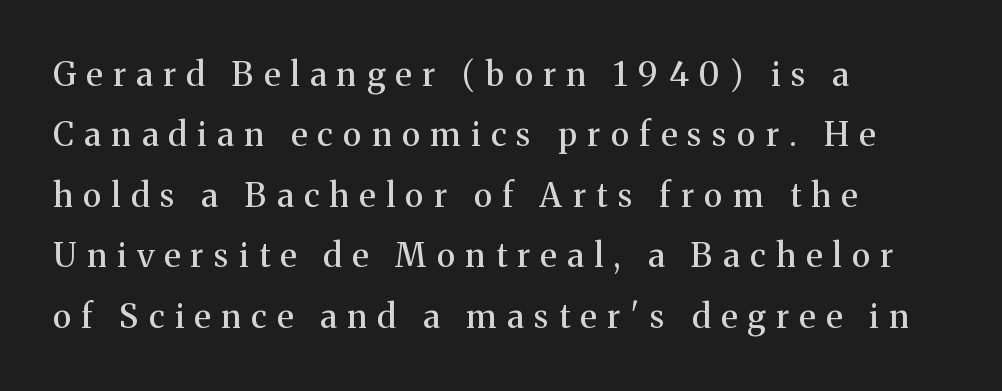
Q: Is the text italic (slanted)? A: No, it is upright.
Q: Is the typeface a serif or a sans-serif typeface? A: Serif.
Q: Is the text underlined? A: No.
Q: How is the paragraph aligned? A: Left-aligned.
Q: Is the spacing between letters normal or unusually wide? A: Unusually wide.
Q: Width (condensed, normal, or wide)? A: Normal.
Q: Stroke contrast? A: Medium.
Q: x-height? A: Medium.
Q: Monospaced? A: No.
